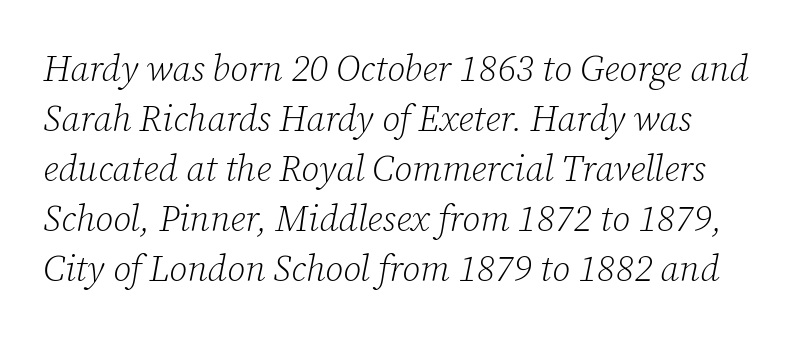
Q: Is the text bold? A: No.
Q: Is the text italic (slanted)? A: Yes, it leans right by about 12 degrees.
Q: Is the typeface a serif or a sans-serif typeface? A: Serif.
Q: Is the text underlined? A: No.
Q: Is the spacing between letters normal or unusually wide? A: Normal.
Q: Is the spacing between lines tight, normal or loose? A: Normal.
Q: Width (condensed, normal, or wide)? A: Normal.
Q: Stroke contrast? A: Low.
Q: x-height? A: Medium.
Q: Monospaced? A: No.
